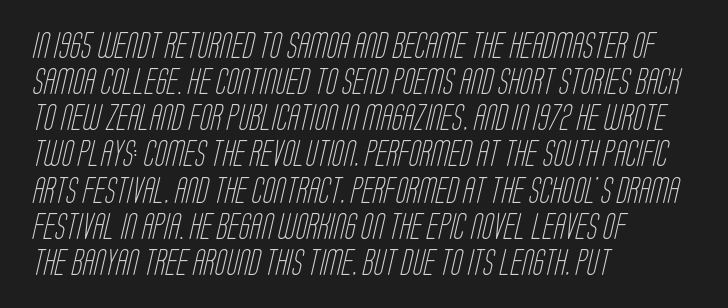
The image shows 26 px text type; set left-aligned, normal line spacing (1.39x), normal letter spacing, not underlined.
